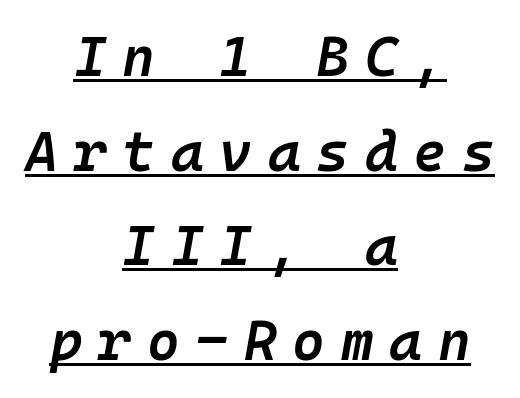
{"italic": "yes", "lean": "right", "slant_degrees": 10, "bold": "semi", "weight": "semibold", "width": "normal", "stroke_contrast": "low", "x_height": "medium", "monospaced": "yes", "underline": "yes", "align": "center", "line_spacing": "normal", "line_spacing_ratio": 1.69, "letter_spacing": "wide", "letter_spacing_em": 0.28, "glyph_px": 56}
